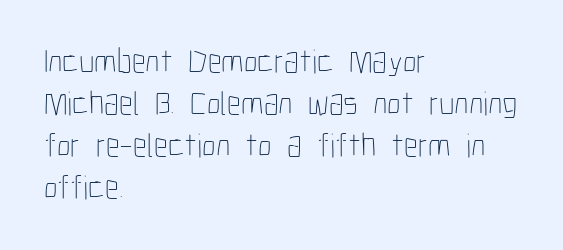
The image shows 34 px thin, condensed type, upright; set left-aligned, line spacing 1.24x, normal letter spacing, not underlined; low stroke contrast and a medium x-height.
